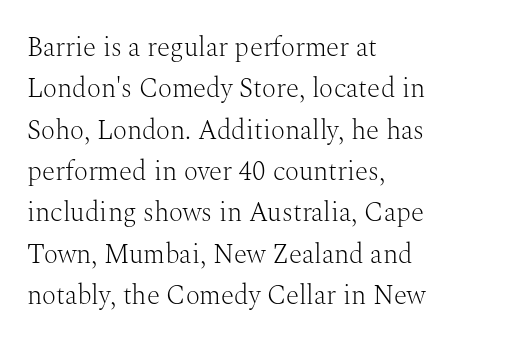
{"italic": "no", "bold": "no", "underline": "no", "align": "left", "line_spacing": "normal", "line_spacing_ratio": 1.53, "letter_spacing": "normal", "letter_spacing_em": 0.0, "glyph_px": 27}
